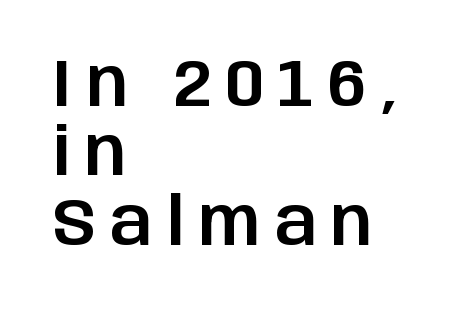
The image shows 66 px sans-serif type, upright; set left-aligned, tight line spacing (1.05x), unusually wide letter spacing (+0.22 em), not underlined; low stroke contrast and a large x-height.
